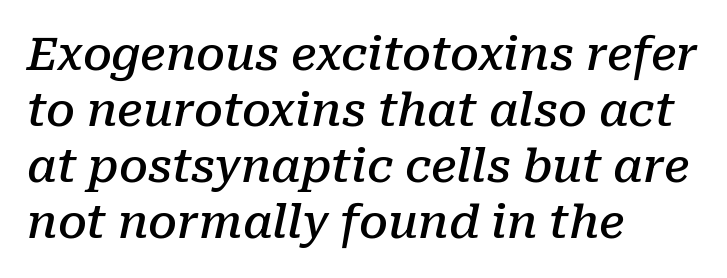
What weight is shown? A semibold, between regular and bold. A serif font was chosen for this passage. Clear beneath every line of the passage. Characters are canted at an angle relative to the baseline's perpendicular.
